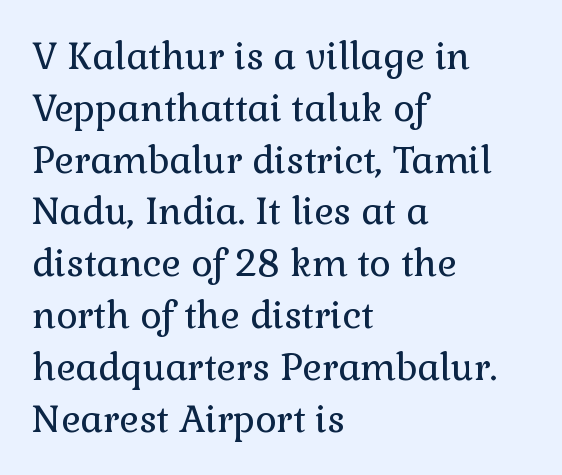
Q: Is the text bold? A: No.
Q: Is the text italic (slanted)? A: No, it is upright.
Q: Is the typeface a serif or a sans-serif typeface? A: Serif.
Q: Is the text underlined? A: No.
Q: How is the paragraph aligned? A: Left-aligned.
Q: Is the spacing between letters normal or unusually wide? A: Normal.
Q: Is the spacing between lines tight, normal or loose? A: Normal.
Q: Width (condensed, normal, or wide)? A: Normal.
Q: x-height? A: Medium.
Q: Monospaced? A: No.
